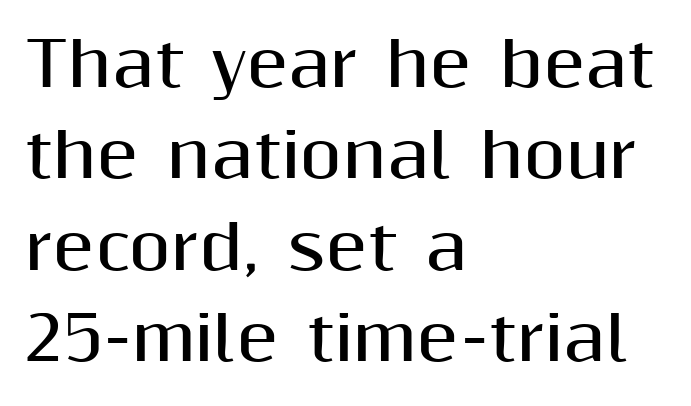
Does the lettering tilt? It doesn't — this is upright. Compared with typical body copy, the letter spacing here is the same. The face used here has the dense, thick strokes of a bold. Is this a fixed-width face? No — the glyphs have proportional, varying widths. The paragraph has a hard left edge and a soft right edge.
